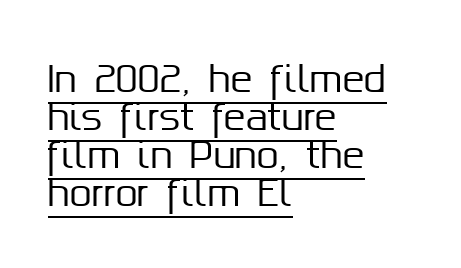
{"serif": "no", "italic": "no", "width": "normal", "stroke_contrast": "medium", "x_height": "medium", "monospaced": "no", "underline": "yes", "align": "left", "line_spacing": "tight", "line_spacing_ratio": 1.06, "letter_spacing": "normal", "letter_spacing_em": 0.0, "glyph_px": 36}
